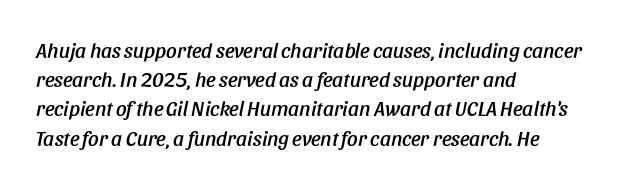
Q: Is the text italic (slanted)? A: Yes, it leans right by about 11 degrees.
Q: Is the text underlined? A: No.
Q: How is the paragraph aligned? A: Left-aligned.
Q: Is the spacing between letters normal or unusually wide? A: Normal.
Q: Is the spacing between lines tight, normal or loose? A: Normal.
